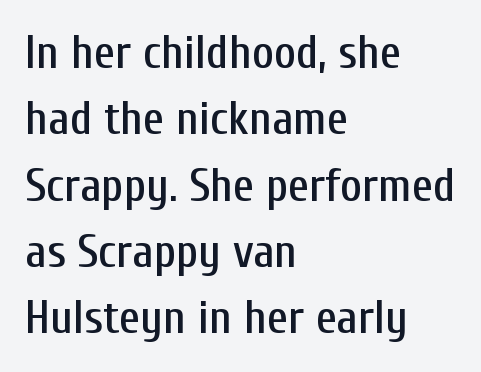
Think of a printed novel: that variable character pitch is what you see here. Regarding serifs, this sample does without them. All the whitespace from short lines collects on the right. Inter-character spacing is left at the font's built-in metrics.
